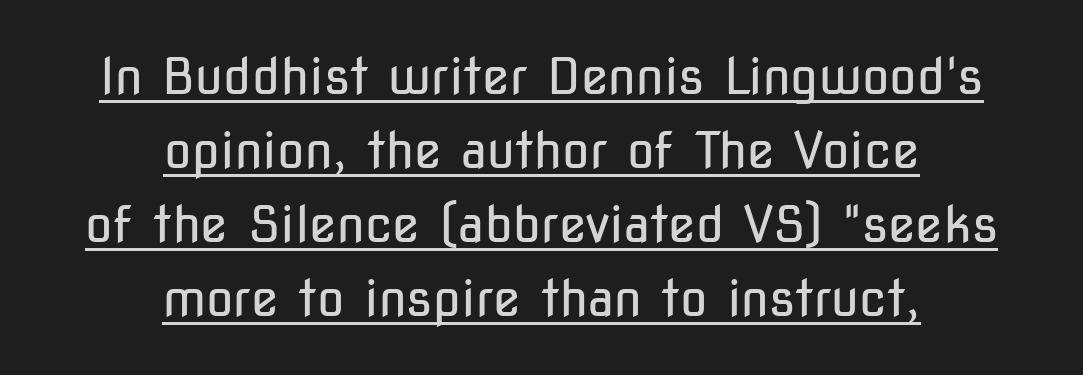
Q: Is the text bold? A: No.
Q: Is the text italic (slanted)? A: No, it is upright.
Q: Is the typeface a serif or a sans-serif typeface? A: Sans-serif.
Q: Is the text underlined? A: Yes.
Q: How is the paragraph aligned? A: Centered.
Q: Is the spacing between letters normal or unusually wide? A: Normal.
Q: Is the spacing between lines tight, normal or loose? A: Normal.
Q: Width (condensed, normal, or wide)? A: Condensed.
Q: Stroke contrast? A: Low.
Q: x-height? A: Medium.
Q: Monospaced? A: No.
